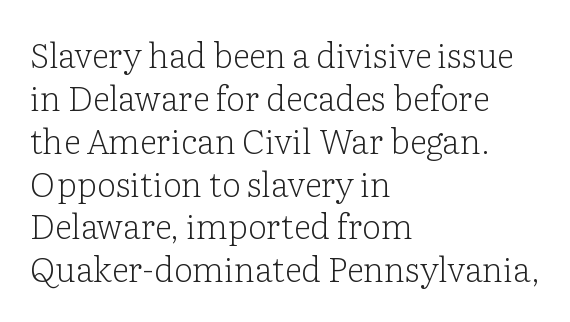
{"serif": "yes", "italic": "no", "bold": "no", "weight": "light", "width": "normal", "stroke_contrast": "low", "x_height": "medium", "monospaced": "no", "underline": "no", "align": "left", "line_spacing": "normal", "line_spacing_ratio": 1.26, "letter_spacing": "normal", "letter_spacing_em": 0.0, "glyph_px": 34}
